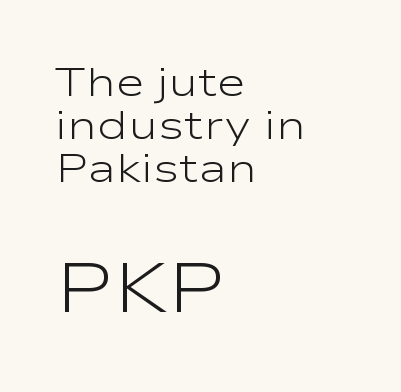
{"serif": "no", "italic": "no", "bold": "no", "weight": "light", "width": "wide", "stroke_contrast": "low", "x_height": "medium", "monospaced": "no", "underline": "no", "align": "left", "line_spacing": "tight", "line_spacing_ratio": 1.08, "letter_spacing": "normal", "letter_spacing_em": 0.0, "larger_block": "second", "size_ratio": 1.75, "glyph_px": 70}
